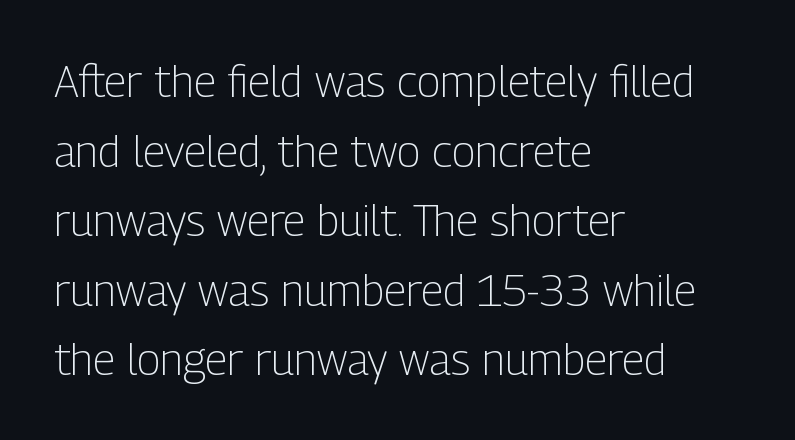
Ink coverage per letter is moderate at most. One-word summary of the alignment: left. The type is set solid horizontally, with unmodified tracking. I'd call this a sans setting — the letters go barefoot. Posture: vertical. Does the leading feel generous? No, just average.
